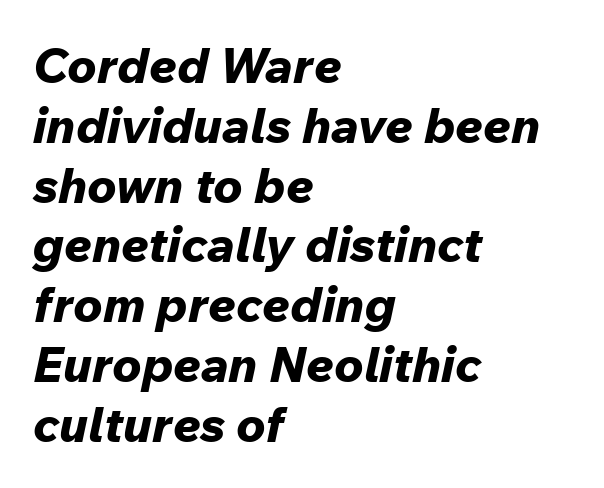
The image shows 49 px bold type, italic (leaning right); set left-aligned, line spacing 1.22x, normal letter spacing, not underlined; low stroke contrast and a medium x-height.
